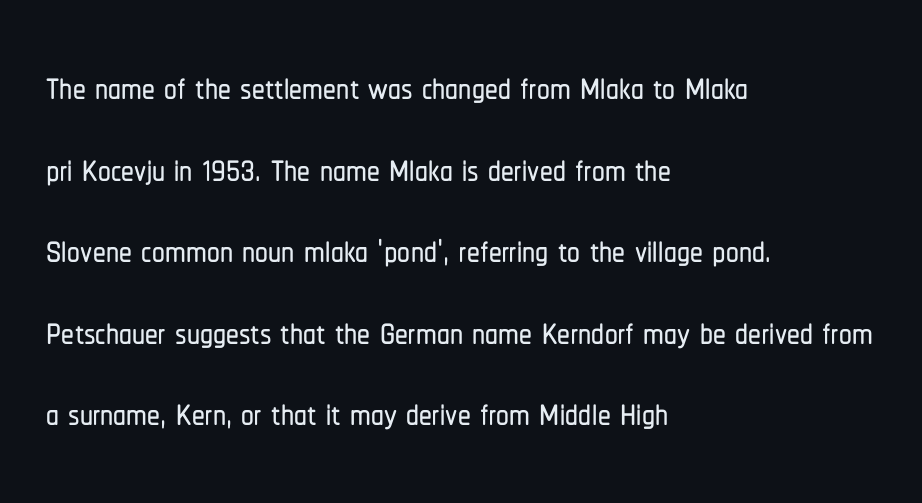
Q: Is the text italic (slanted)? A: No, it is upright.
Q: Is the typeface a serif or a sans-serif typeface? A: Sans-serif.
Q: Is the text underlined? A: No.
Q: How is the paragraph aligned? A: Left-aligned.
Q: Is the spacing between letters normal or unusually wide? A: Normal.
Q: Is the spacing between lines tight, normal or loose? A: Normal.
Q: Width (condensed, normal, or wide)? A: Condensed.
Q: Stroke contrast? A: Low.
Q: x-height? A: Medium.
Q: Monospaced? A: No.
